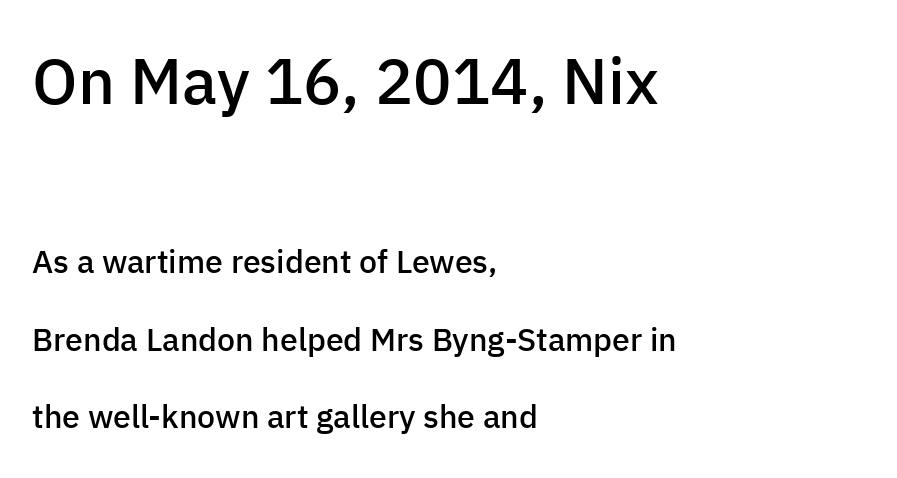
The image shows 64 px semibold sans-serif type, upright; set left-aligned, loose line spacing (2.41x), normal letter spacing, not underlined; the first (top) block is 2.0x larger; low stroke contrast and a medium x-height.
